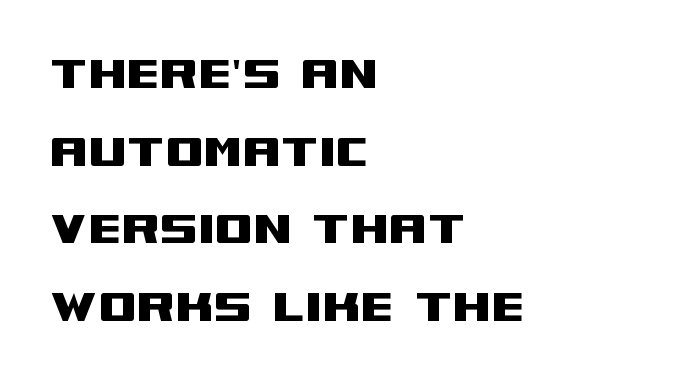
A typesetter would call this zero additional tracking. The type sits square on the baseline with zero lean. A student would call this left alignment; a typographer would say flush left, rag right. Type without underlining. Vertically, the passage feels balanced, rows spaced as you'd expect.
